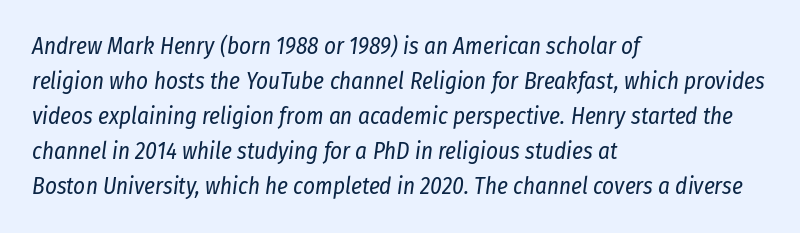
{"italic": "yes", "lean": "right", "slant_degrees": 8, "bold": "no", "underline": "no", "align": "left", "line_spacing": "normal", "line_spacing_ratio": 1.52, "letter_spacing": "normal", "letter_spacing_em": 0.0, "glyph_px": 23}
